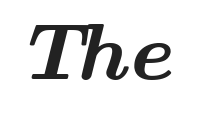
Spacing verdict: proportional, widths tailored to each character. How are the letters spaced? Ordinarily, with no added tracking. This sample uses a serif face. Descender tails drop into unmarked territory.
